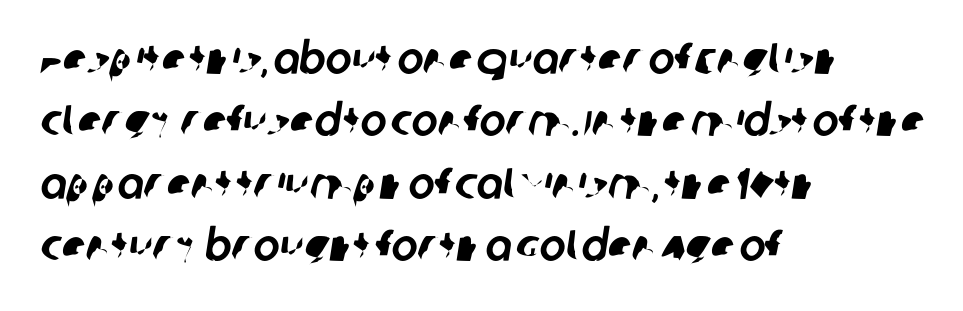
Visually the block forms a straight wall on the left and a jagged coastline on the right. The gap between lines stays unmarked. The text was rendered using a sans face with plain stroke endings. Varying glyph widths throughout — classic text-font behaviour. Notice how descenders clear the ascenders below comfortably — that's standard leading. Characters follow at the spacing the type designer built in.
